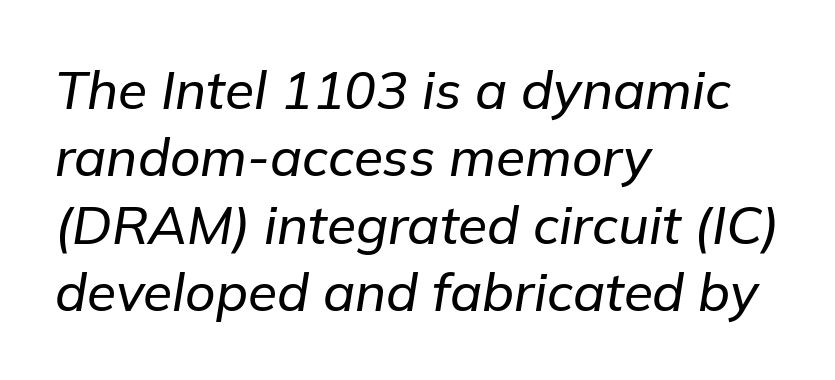
Q: Is the text italic (slanted)? A: Yes, it leans right by about 9 degrees.
Q: Is the text underlined? A: No.
Q: How is the paragraph aligned? A: Left-aligned.
Q: Is the spacing between letters normal or unusually wide? A: Normal.
Q: Is the spacing between lines tight, normal or loose? A: Normal.
Q: Width (condensed, normal, or wide)? A: Normal.
Q: Stroke contrast? A: Low.
Q: x-height? A: Medium.
Q: Monospaced? A: No.
